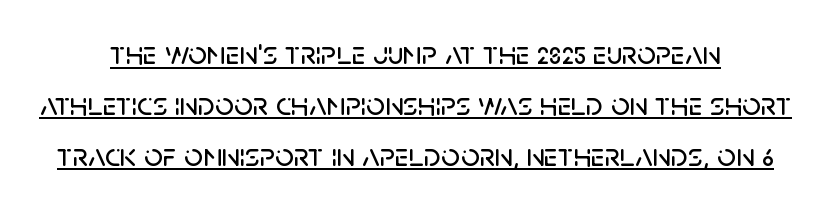
{"serif": "no", "italic": "no", "width": "normal", "stroke_contrast": "low", "x_height": "large", "monospaced": "no", "underline": "yes", "line_spacing": "normal", "line_spacing_ratio": 1.54, "letter_spacing": "normal", "letter_spacing_em": 0.0, "glyph_px": 33}
